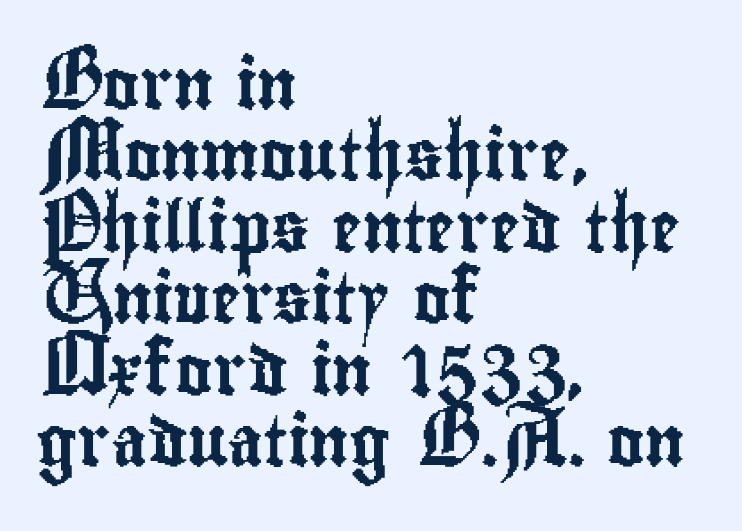
{"serif": "no", "italic": "no", "width": "condensed", "stroke_contrast": "low", "x_height": "small", "monospaced": "no", "underline": "no", "align": "left", "line_spacing": "normal", "line_spacing_ratio": 1.43, "letter_spacing": "normal", "letter_spacing_em": 0.0, "glyph_px": 50}
